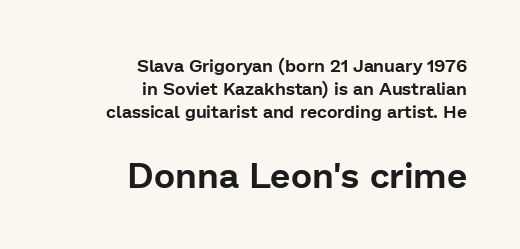
Q: Is the text italic (slanted)? A: No, it is upright.
Q: Is the typeface a serif or a sans-serif typeface? A: Sans-serif.
Q: Is the text underlined? A: No.
Q: How is the paragraph aligned? A: Right-aligned.
Q: Is the spacing between letters normal or unusually wide? A: Normal.
Q: Is the spacing between lines tight, normal or loose? A: Normal.
Q: Which block of text is set in a larger size, the first (top) or the second (bottom)? A: The second (bottom) one.
Q: Width (condensed, normal, or wide)? A: Normal.
Q: Stroke contrast? A: Low.
Q: x-height? A: Medium.
Q: Monospaced? A: No.
